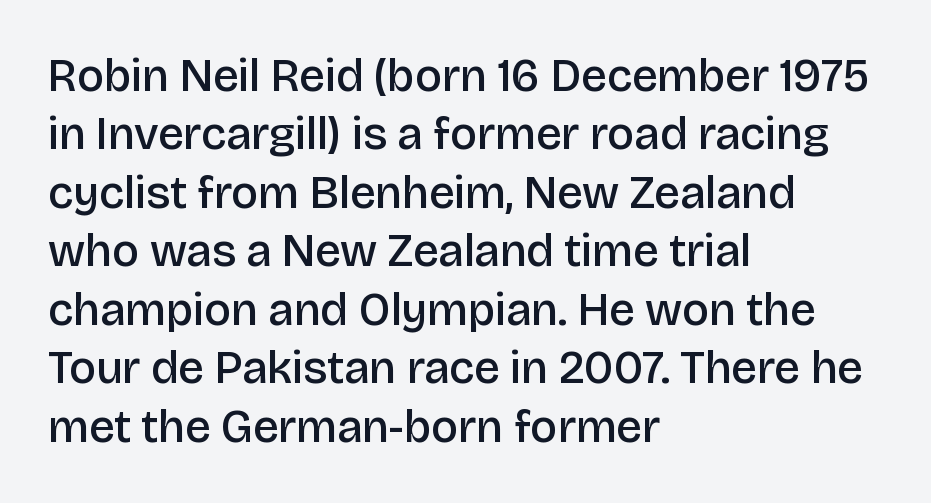
{"serif": "no", "italic": "no", "bold": "semi", "weight": "semibold", "width": "normal", "stroke_contrast": "low", "x_height": "large", "monospaced": "no", "underline": "no", "align": "left", "line_spacing": "normal", "line_spacing_ratio": 1.27, "letter_spacing": "normal", "letter_spacing_em": 0.0, "glyph_px": 46}
